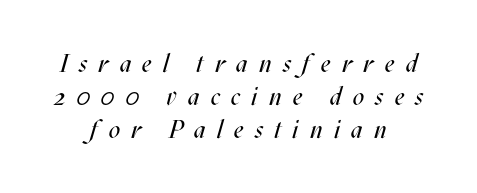
Q: Is the text bold? A: No.
Q: Is the text italic (slanted)? A: Yes, it leans right by about 17 degrees.
Q: Is the text underlined? A: No.
Q: How is the paragraph aligned? A: Centered.
Q: Is the spacing between letters normal or unusually wide? A: Unusually wide.
Q: Is the spacing between lines tight, normal or loose? A: Normal.
